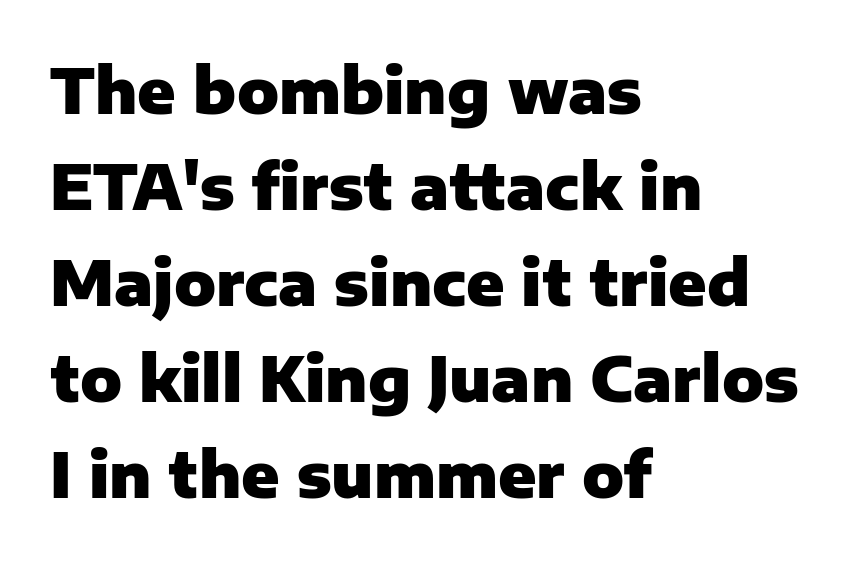
Q: Is the text bold? A: Yes.
Q: Is the text italic (slanted)? A: No, it is upright.
Q: Is the typeface a serif or a sans-serif typeface? A: Sans-serif.
Q: Is the text underlined? A: No.
Q: How is the paragraph aligned? A: Left-aligned.
Q: Is the spacing between letters normal or unusually wide? A: Normal.
Q: Is the spacing between lines tight, normal or loose? A: Normal.
Q: Width (condensed, normal, or wide)? A: Normal.
Q: Stroke contrast? A: Low.
Q: x-height? A: Medium.
Q: Monospaced? A: No.
